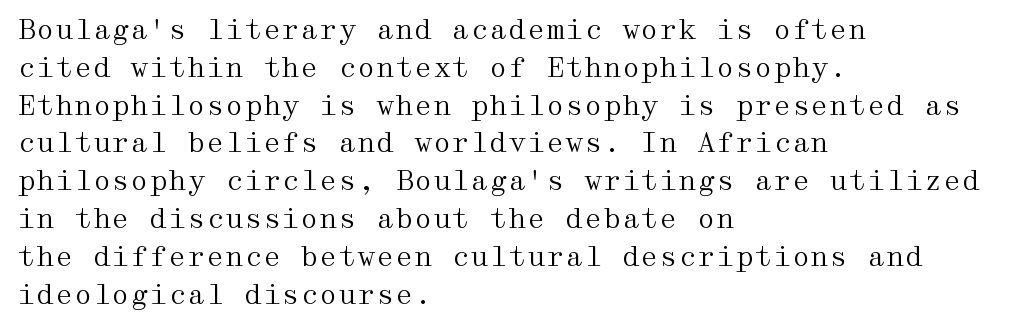
The image shows 27 px text type, upright; set left-aligned, normal line spacing (1.4x), normal letter spacing, not underlined.
